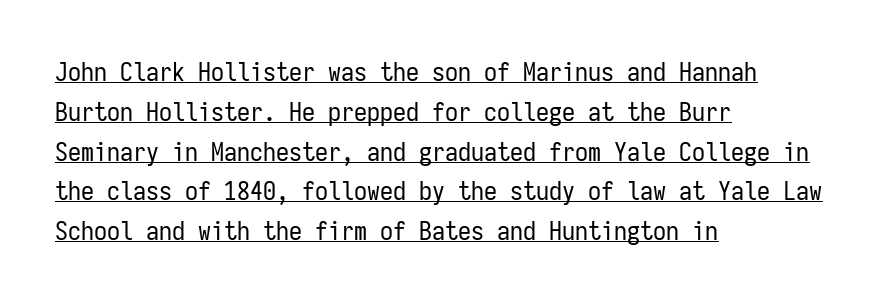
{"italic": "no", "bold": "no", "underline": "yes", "align": "left", "line_spacing": "normal", "line_spacing_ratio": 1.53, "letter_spacing": "normal", "letter_spacing_em": 0.0, "glyph_px": 26}
